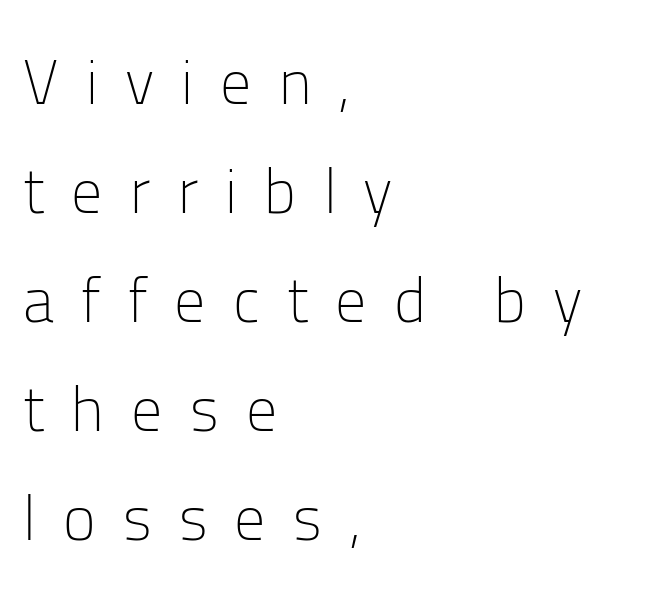
The face used here is rendered with a markedly widened letterfit. Each row of text sits above clean, open space. A typesetter would call this proportional, since set widths differ per character. The weight would be labelled regular, book, light, or lighter still. Line beginnings align vertically; line endings do not.
